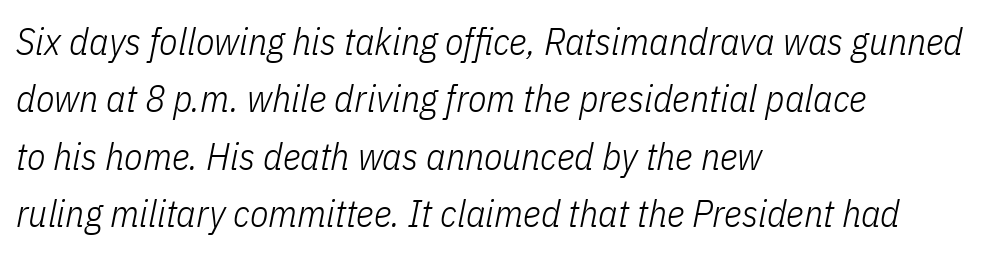
The font's italic variant was chosen for this text. Letter spacing: default. The space beneath each line is pristine and unruled. This sample keeps an unexceptional amount of space between lines. This sample has the flowing, uneven cadence of proportional lettering.
